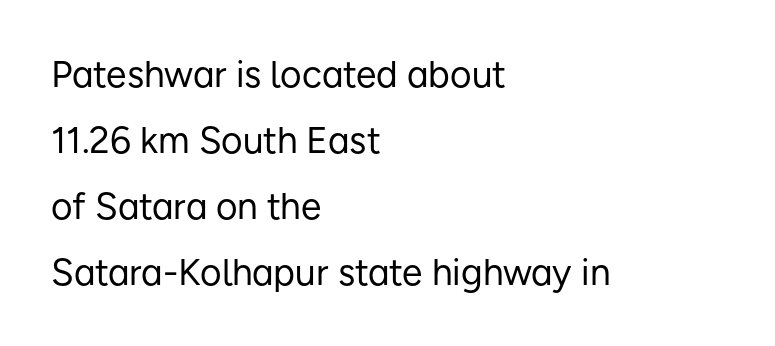
The image shows 37 px regular-weight sans-serif type, upright; set left-aligned, line spacing 1.78x, normal letter spacing, not underlined; low stroke contrast and a medium x-height.
